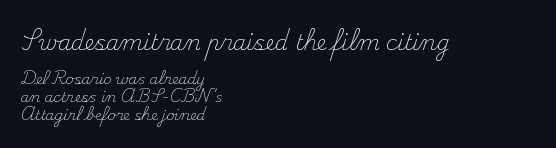
{"bold": "no", "underline": "no", "align": "left", "line_spacing": "normal", "line_spacing_ratio": 1.28, "letter_spacing": "normal", "letter_spacing_em": 0.0, "larger_block": "first", "size_ratio": 1.5, "glyph_px": 21}
